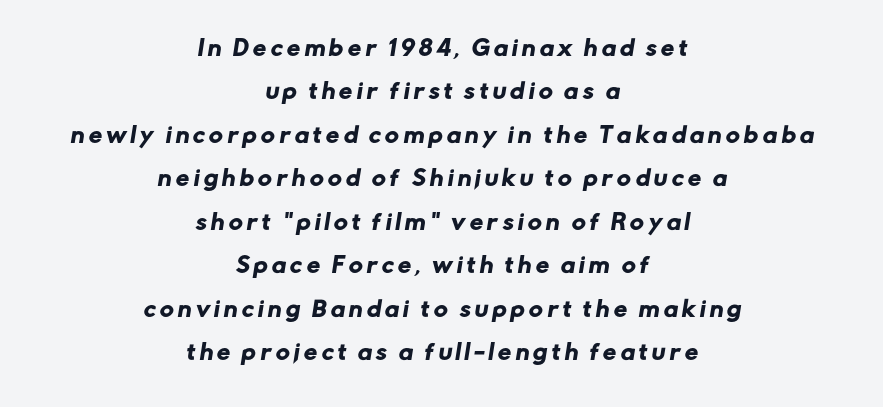
The image shows 21 px text type; set centered, loose line spacing (2.07x), unusually wide letter spacing (+0.21 em), not underlined.
